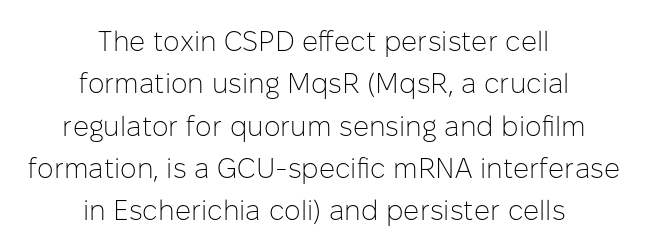
Q: Is the text bold? A: No.
Q: Is the text italic (slanted)? A: No, it is upright.
Q: Is the typeface a serif or a sans-serif typeface? A: Sans-serif.
Q: Is the text underlined? A: No.
Q: How is the paragraph aligned? A: Centered.
Q: Is the spacing between letters normal or unusually wide? A: Normal.
Q: Is the spacing between lines tight, normal or loose? A: Normal.
Q: Width (condensed, normal, or wide)? A: Normal.
Q: Stroke contrast? A: Low.
Q: x-height? A: Medium.
Q: Monospaced? A: No.
